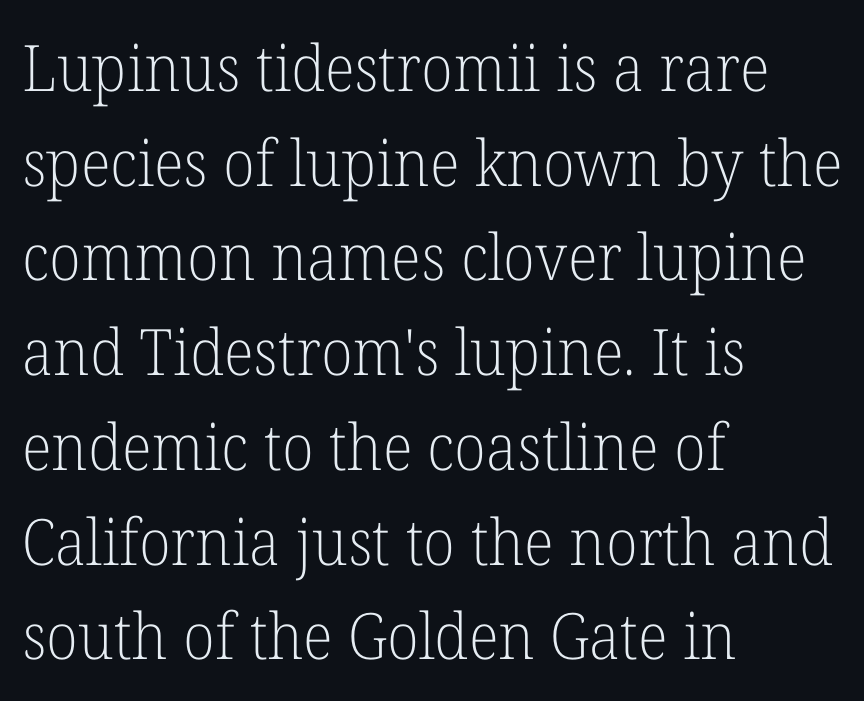
The image shows 64 px light serif type, upright; set left-aligned, normal line spacing (1.48x), normal letter spacing, not underlined; low stroke contrast and a medium x-height.
